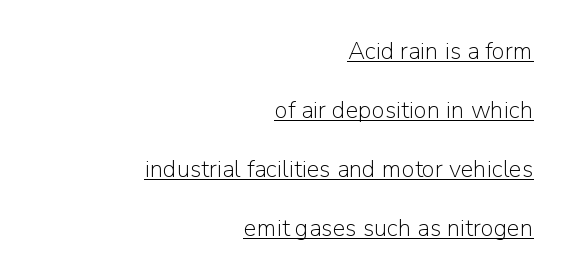
Q: Is the text bold? A: No.
Q: Is the text italic (slanted)? A: No, it is upright.
Q: Is the text underlined? A: Yes.
Q: How is the paragraph aligned? A: Right-aligned.
Q: Is the spacing between letters normal or unusually wide? A: Normal.
Q: Is the spacing between lines tight, normal or loose? A: Loose.
